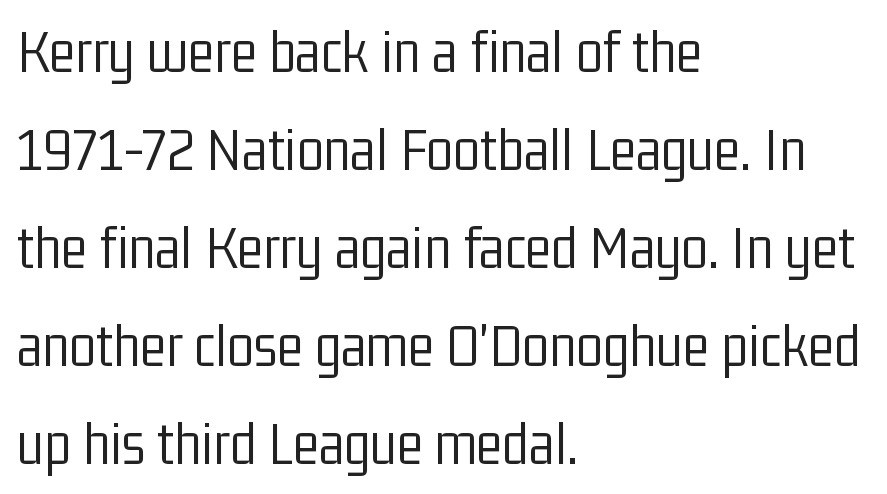
Q: Is the text bold? A: No.
Q: Is the text italic (slanted)? A: No, it is upright.
Q: Is the typeface a serif or a sans-serif typeface? A: Sans-serif.
Q: Is the text underlined? A: No.
Q: How is the paragraph aligned? A: Left-aligned.
Q: Is the spacing between letters normal or unusually wide? A: Normal.
Q: Is the spacing between lines tight, normal or loose? A: Normal.
Q: Width (condensed, normal, or wide)? A: Condensed.
Q: Stroke contrast? A: Low.
Q: x-height? A: Medium.
Q: Monospaced? A: No.
